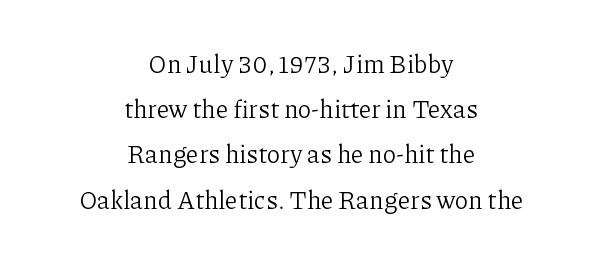
Summary of weight: not heavy and not bold. The words here are not underlined. A student would call this center alignment; a typographer would say set centered. Quick note: not italic, upright. This rendering leaves character spacing at its baseline value.
